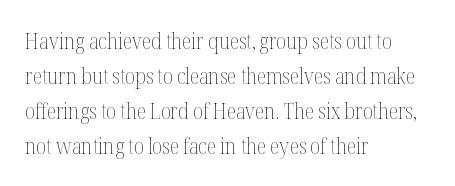
{"italic": "no", "bold": "no", "underline": "no", "align": "left", "line_spacing": "normal", "line_spacing_ratio": 1.59, "letter_spacing": "normal", "letter_spacing_em": 0.0, "glyph_px": 22}
